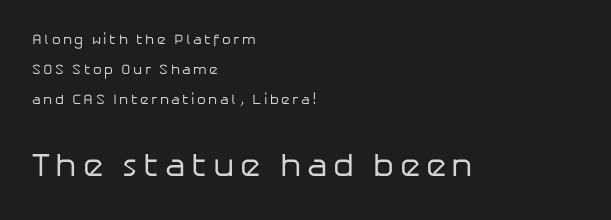
{"serif": "no", "italic": "no", "bold": "no", "weight": "regular", "width": "normal", "stroke_contrast": "low", "x_height": "medium", "monospaced": "no", "underline": "no", "align": "left", "line_spacing": "loose", "line_spacing_ratio": 2.14, "larger_block": "second", "size_ratio": 2.36, "glyph_px": 33}
